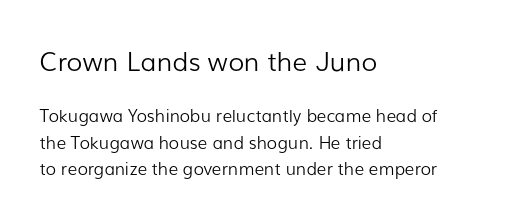
Q: Is the text bold? A: No.
Q: Is the text italic (slanted)? A: No, it is upright.
Q: Is the text underlined? A: No.
Q: How is the paragraph aligned? A: Left-aligned.
Q: Is the spacing between letters normal or unusually wide? A: Normal.
Q: Is the spacing between lines tight, normal or loose? A: Normal.
Q: Which block of text is set in a larger size, the first (top) or the second (bottom)? A: The first (top) one.
